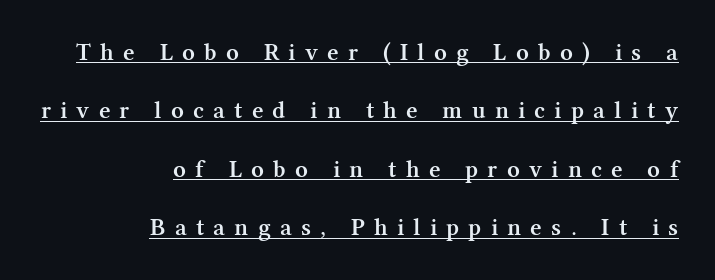
Q: Is the text bold? A: Semi-bold.
Q: Is the text italic (slanted)? A: No, it is upright.
Q: Is the text underlined? A: Yes.
Q: How is the paragraph aligned? A: Right-aligned.
Q: Is the spacing between letters normal or unusually wide? A: Unusually wide.
Q: Is the spacing between lines tight, normal or loose? A: Loose.
